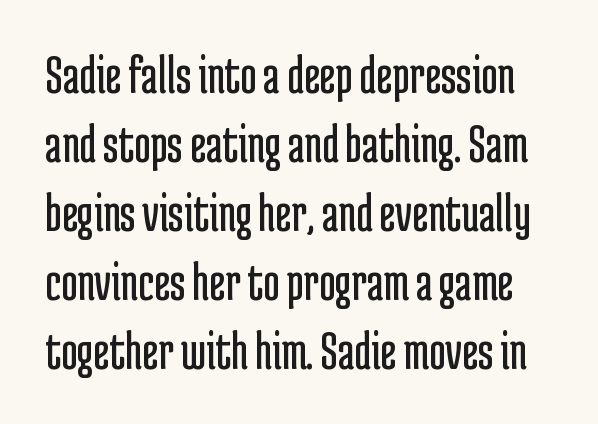
Only glyphs here, with clear space below each row. Note: no serifs on the glyphs. Character widths vary here, with narrow letters taking less room than wide ones. Weight: regular or lighter. Standard letterfit; no display-style spreading of the glyphs. Upright lettering throughout.
